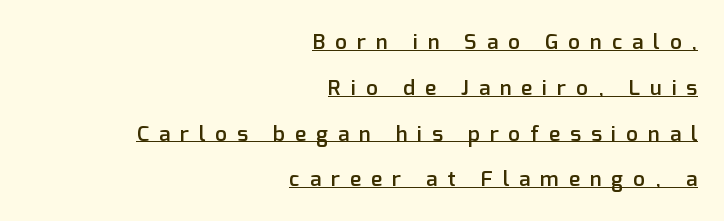
Q: Is the text bold? A: Semi-bold.
Q: Is the text italic (slanted)? A: No, it is upright.
Q: Is the text underlined? A: Yes.
Q: How is the paragraph aligned? A: Right-aligned.
Q: Is the spacing between letters normal or unusually wide? A: Unusually wide.
Q: Is the spacing between lines tight, normal or loose? A: Loose.
